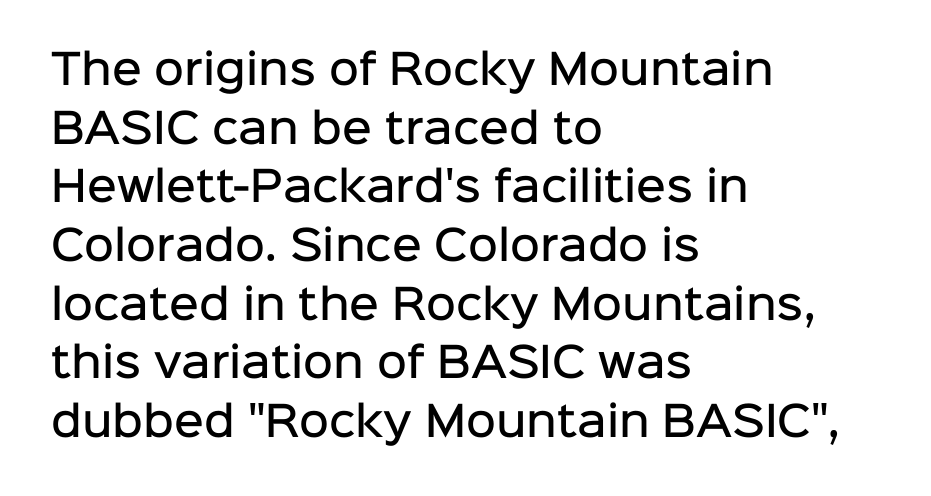
The image shows 41 px semibold sans-serif type, upright; set left-aligned, normal line spacing (1.43x), normal letter spacing, not underlined; low stroke contrast and a medium x-height.
